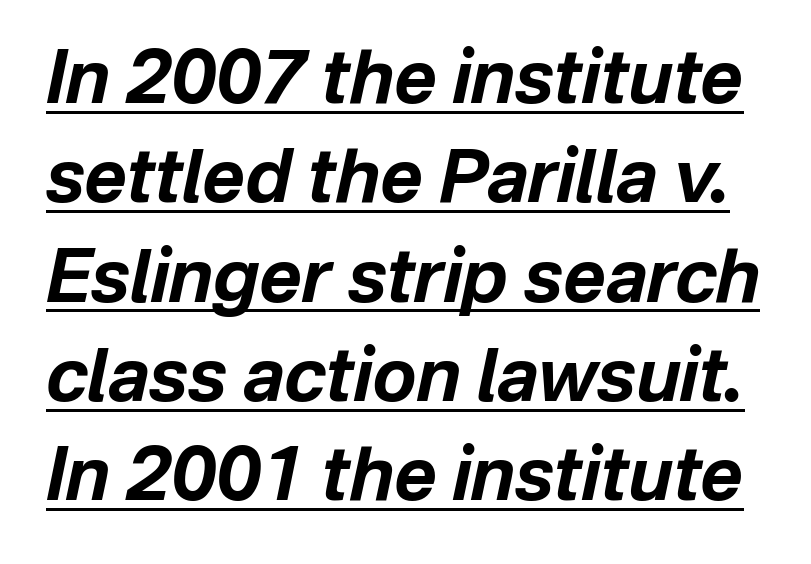
The image shows 73 px bold type, italic (leaning right); set normal line spacing (1.36x), normal letter spacing, underlined; low stroke contrast and a medium x-height.
